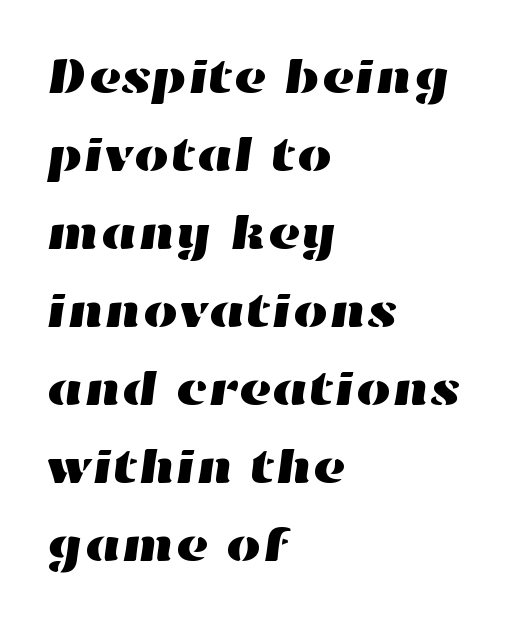
The image shows 50 px wide type; set left-aligned, normal line spacing (1.56x), normal letter spacing, not underlined; high stroke contrast and a medium x-height.
